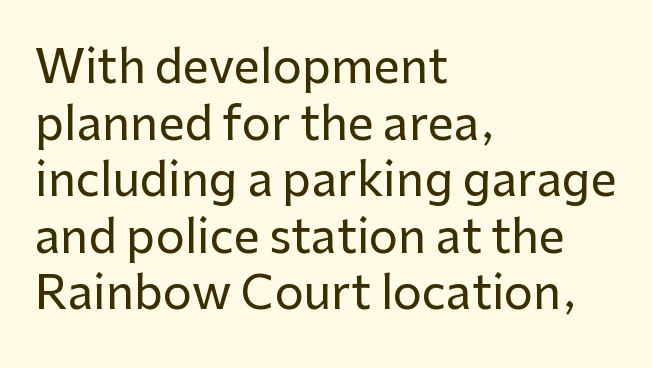
The lettering stays uniformly vertical, giving the passage a roman look. Nothing sits at the stroke ends, so this counts as sans-serif. Which margin do the lines hug? The left one — the right edge is uneven. Looks like regular typesetting: each glyph gets only the width it needs. Compared with typical body copy, the letter spacing here is the same.
